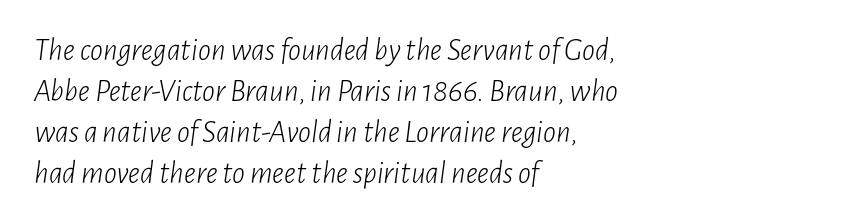
The letterforms sit shoulder to shoulder at normal distance. Casual observation: everything's shoved over to the left. Unmarked baselines from the first word to the last. The rows are spaced the way most documents space them. Is this a fixed-width face? No — the glyphs have proportional, varying widths.
